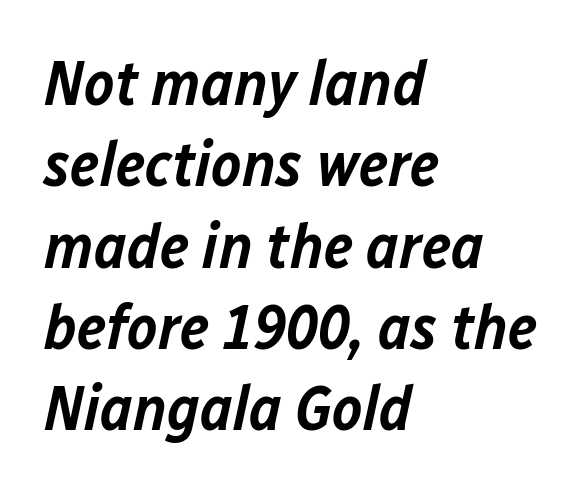
{"italic": "yes", "lean": "right", "slant_degrees": 12, "bold": "semi", "weight": "semibold", "width": "normal", "stroke_contrast": "low", "x_height": "medium", "monospaced": "no", "underline": "no", "align": "left", "line_spacing": "normal", "line_spacing_ratio": 1.27, "letter_spacing": "normal", "letter_spacing_em": 0.0, "glyph_px": 64}
